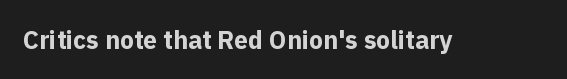
{"italic": "no", "bold": "yes", "underline": "no", "letter_spacing": "normal", "letter_spacing_em": 0.0, "glyph_px": 25}
